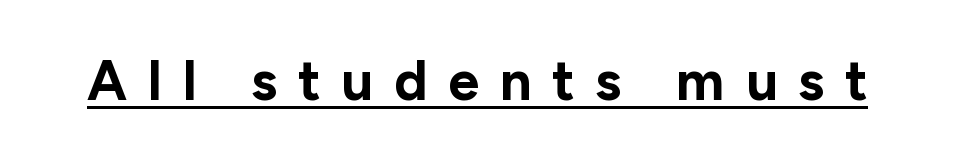
{"serif": "no", "italic": "no", "bold": "yes", "weight": "bold", "width": "normal", "stroke_contrast": "low", "x_height": "medium", "monospaced": "no", "underline": "yes", "letter_spacing": "wide", "letter_spacing_em": 0.37, "glyph_px": 56}
